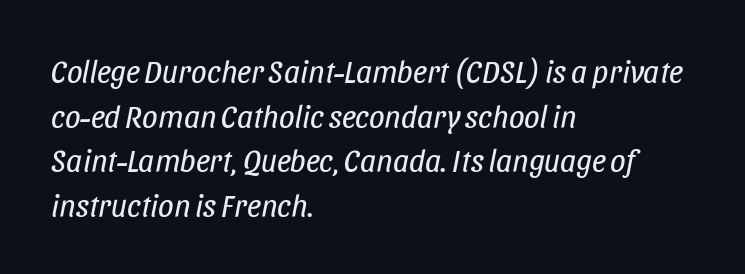
The image shows 31 px regular-weight, condensed type, italic (leaning right); set left-aligned, normal line spacing (1.44x), normal letter spacing, not underlined; low stroke contrast and a large x-height.
